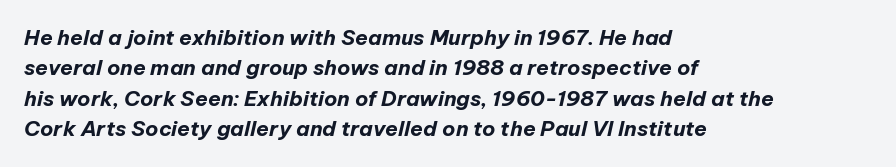
The image shows 21 px bold type, italic (leaning right); set left-aligned, normal line spacing (1.45x), normal letter spacing, not underlined.
